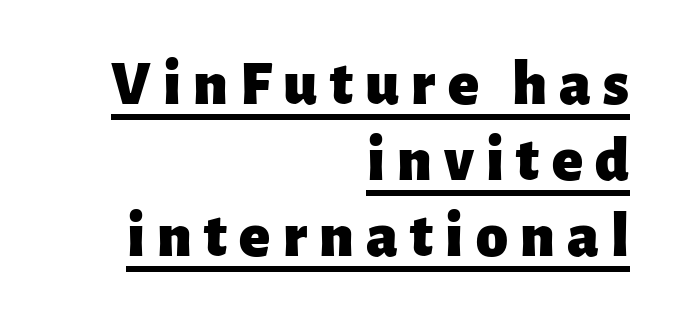
Typographically, this falls in the sans-serif category. Do the characters align in a grid? No, the font is proportional. Layout note: lines flush right. Italic? Not at all — the glyphs are vertical. Descenders here cross a horizontal rule under the line. Summary of weight: heavy, a full bold.
